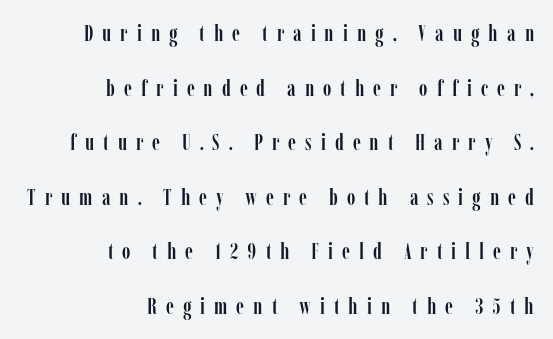
In terms of posture, this sample is upright. The gaps between neighbouring characters are conspicuously large. Check the space under the baseline: it is left empty. The rag falls on the left side of this text block. Whoever set this chose breathing room over compactness in the vertical rhythm.
